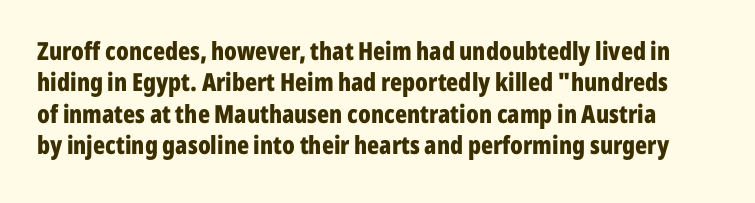
The image shows 25 px bold type, upright; set normal line spacing (1.26x), normal letter spacing, not underlined.
